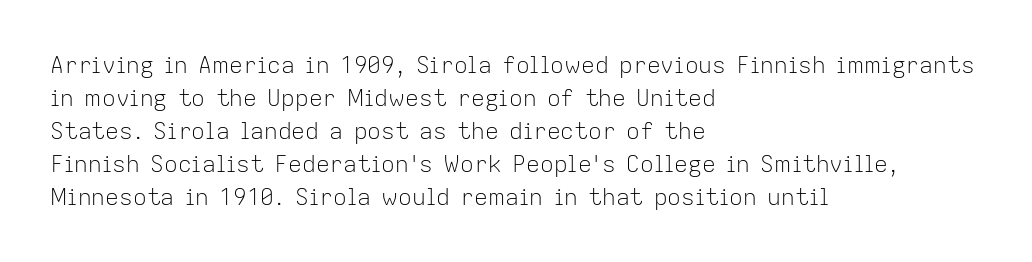
{"italic": "no", "bold": "no", "underline": "no", "align": "left", "line_spacing": "normal", "line_spacing_ratio": 1.43, "letter_spacing": "normal", "letter_spacing_em": 0.0, "glyph_px": 23}
